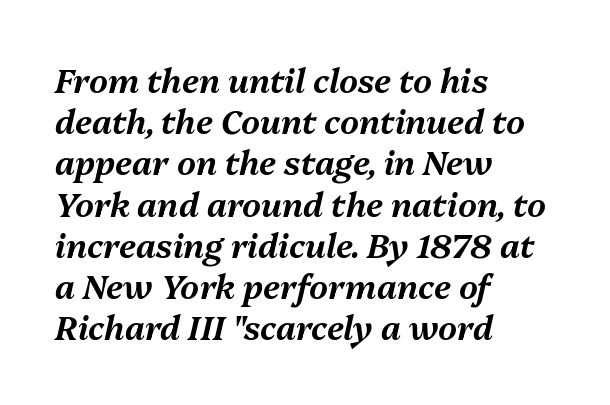
{"italic": "yes", "lean": "right", "slant_degrees": 13, "width": "normal", "stroke_contrast": "medium", "x_height": "medium", "monospaced": "no", "underline": "no", "align": "left", "line_spacing": "normal", "line_spacing_ratio": 1.25, "letter_spacing": "normal", "letter_spacing_em": 0.0, "glyph_px": 33}
